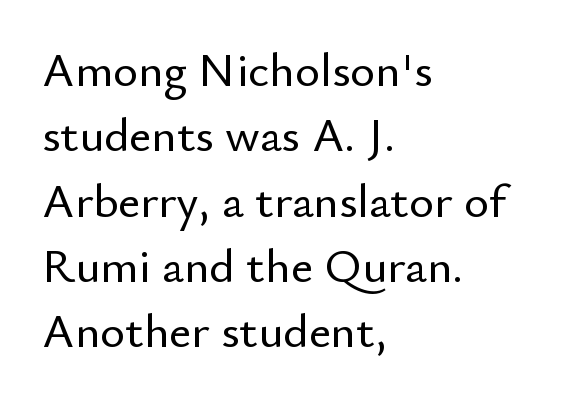
The image shows 48 px sans-serif type, upright; set left-aligned, normal line spacing (1.36x), normal letter spacing, not underlined; low stroke contrast and a small x-height.
